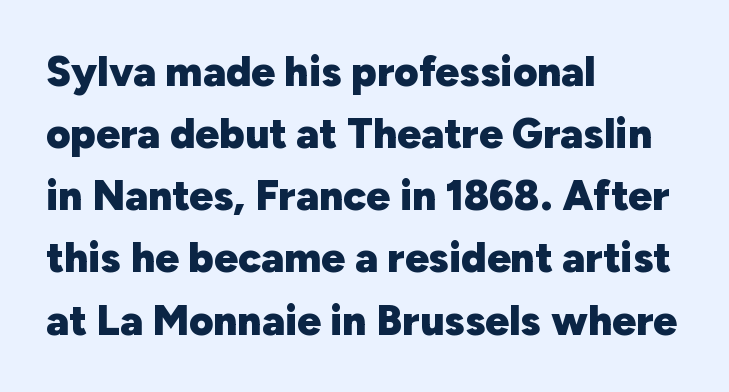
The image shows 42 px heavy sans-serif type, upright; set left-aligned, normal line spacing (1.48x), normal letter spacing, not underlined; low stroke contrast and a medium x-height.
